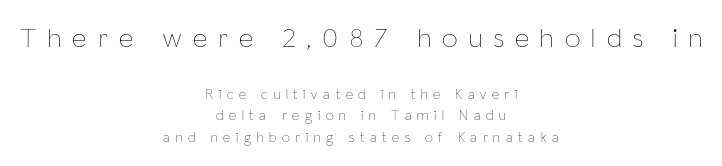
This is roman type, the default non-slanted kind. Is the type heavy? It reads as light-to-regular instead. Spacing verdict: proportional, widths tailored to each character. This block has exactly the height ordinary leading produces. This rendering uses center alignment, leaving both contours irregular but symmetric. Type size steps down from the first block to the second.
